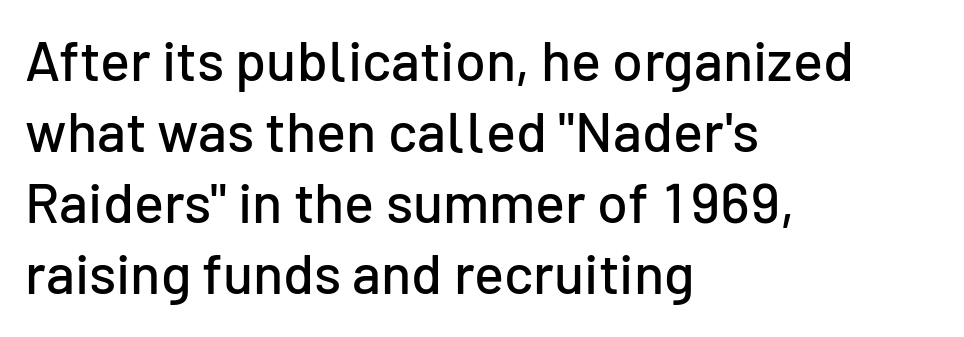
Serif or sans? Sans — the stroke terminals are bare. The passage is arranged the way most books set body copy — flush left. Every character sits straight up, as roman type does. Normally led — the rows are evenly, conventionally spaced. The baseline area is clear.
